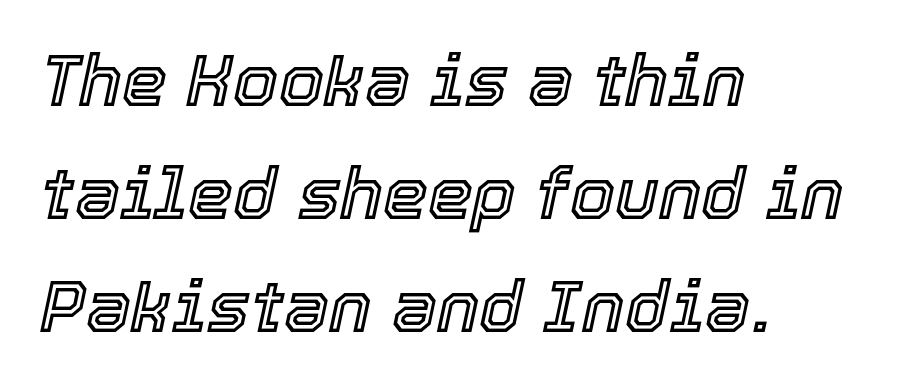
{"italic": "yes", "lean": "right", "slant_degrees": 12, "width": "normal", "x_height": "medium", "monospaced": "no", "underline": "no", "align": "left", "line_spacing": "normal", "line_spacing_ratio": 1.57, "letter_spacing": "normal", "letter_spacing_em": 0.0, "glyph_px": 72}
